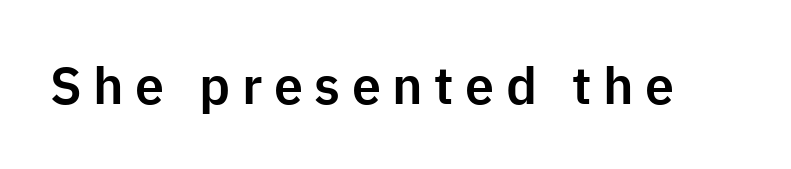
Spacing between characters has been opened up far beyond the box default. Clear beneath every line of the passage. Do the characters align in a grid? No, the font is proportional. The rendering shows plain stroke endings on the letterforms — a sans-serif design. Posture: vertical.
